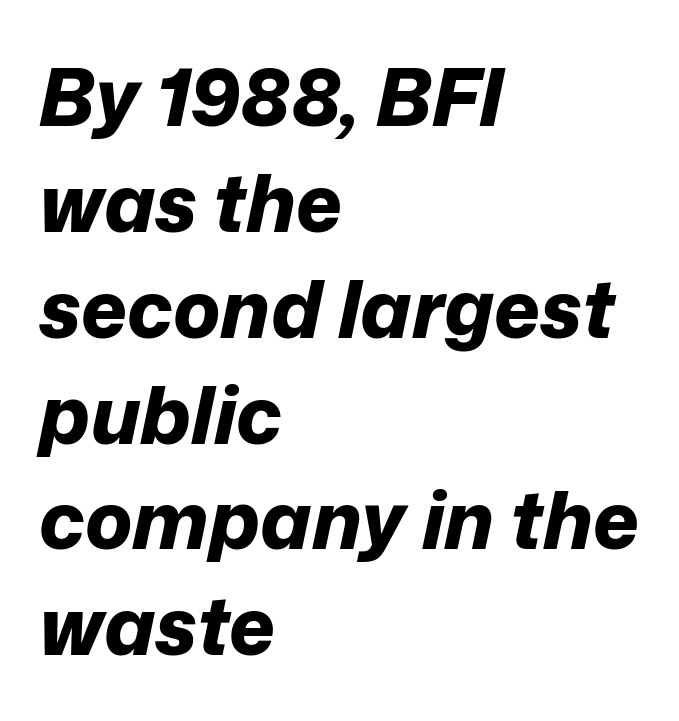
Summary of weight: heavy, a full bold. Words float on clear page, feet unadorned. Casual observation: everything's shoved over to the left. The rendering keeps characters at their native spacing. You can tell it's italic because the verticals aren't actually vertical.
